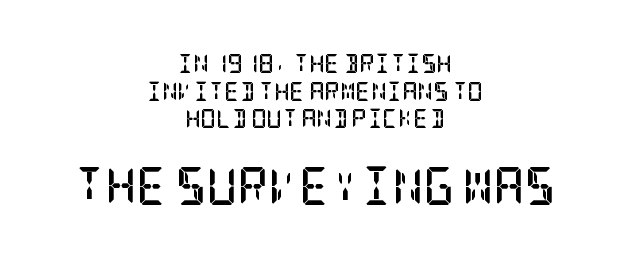
Q: Is the text bold? A: Yes.
Q: Is the text italic (slanted)? A: No, it is upright.
Q: Is the typeface a serif or a sans-serif typeface? A: Serif.
Q: Is the text underlined? A: No.
Q: How is the paragraph aligned? A: Centered.
Q: Is the spacing between letters normal or unusually wide? A: Normal.
Q: Is the spacing between lines tight, normal or loose? A: Normal.
Q: Which block of text is set in a larger size, the first (top) or the second (bottom)? A: The second (bottom) one.
Q: Width (condensed, normal, or wide)? A: Condensed.
Q: Stroke contrast? A: Low.
Q: x-height? A: Large.
